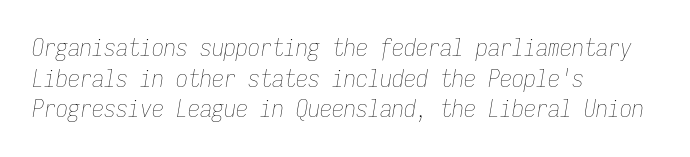
The image shows 24 px text type, italic (leaning right); set left-aligned, normal line spacing (1.28x), normal letter spacing, not underlined.
